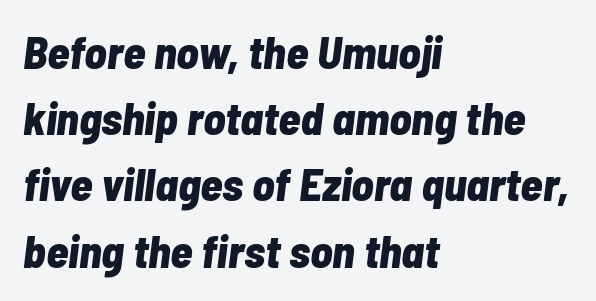
Q: Is the text bold? A: Yes.
Q: Is the text italic (slanted)? A: Yes, it leans right by about 7 degrees.
Q: Is the text underlined? A: No.
Q: How is the paragraph aligned? A: Left-aligned.
Q: Is the spacing between letters normal or unusually wide? A: Normal.
Q: Is the spacing between lines tight, normal or loose? A: Normal.
Q: Width (condensed, normal, or wide)? A: Condensed.
Q: Stroke contrast? A: Low.
Q: x-height? A: Medium.
Q: Monospaced? A: No.
